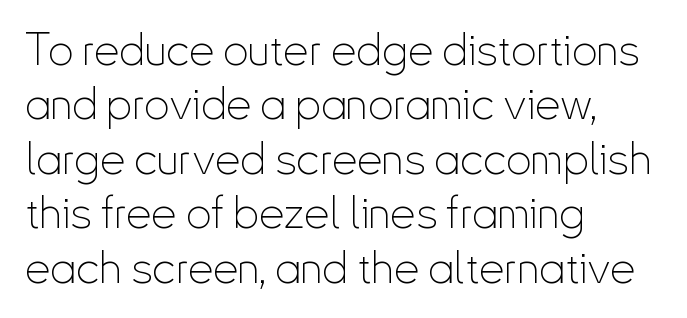
Grotesque or geometric, the face here clearly has no serifs. Vertical stems look standard width or narrower in stroke. Clear beneath every line of the passage. The setting favours the left margin, as ordinary paragraphs usually do. Tall strokes in this sample are plumb rather than angled.
